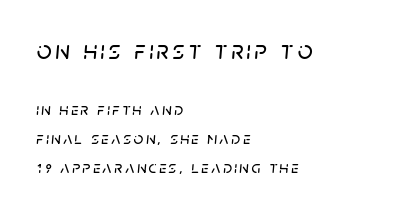
The image shows 26 px text type, italic (leaning right); set left-aligned, normal line spacing (1.68x), not underlined; the first (top) block is 1.53x larger.
